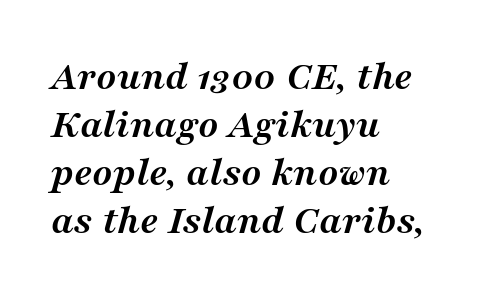
Summary of weight: heavy, a full bold. Which margin do the lines hug? The left one — the right edge is uneven. The face used here is rendered with its standard letterfit. The rendering applies a slant to the glyphs. Spacing verdict: proportional, widths tailored to each character. Whoever set this chose condensed vertical rhythm over breathing room.
